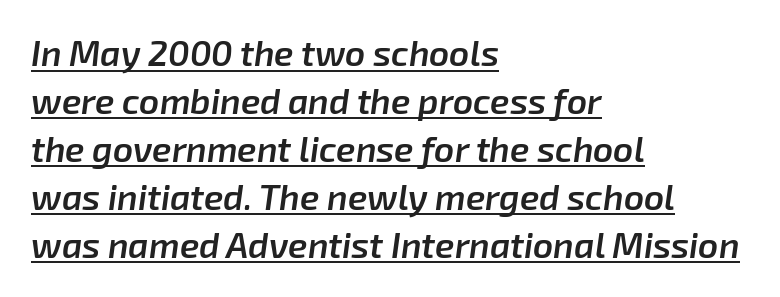
Q: Is the text bold? A: Semi-bold.
Q: Is the text italic (slanted)? A: Yes, it leans right by about 8 degrees.
Q: Is the text underlined? A: Yes.
Q: How is the paragraph aligned? A: Left-aligned.
Q: Is the spacing between letters normal or unusually wide? A: Normal.
Q: Is the spacing between lines tight, normal or loose? A: Normal.
Q: Width (condensed, normal, or wide)? A: Normal.
Q: Stroke contrast? A: Low.
Q: x-height? A: Medium.
Q: Monospaced? A: No.
